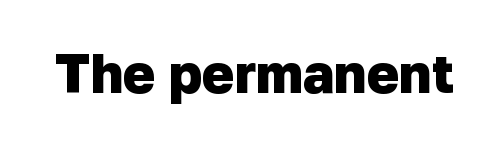
The image shows 54 px heavy sans-serif type; set normal letter spacing, not underlined; low stroke contrast and a medium x-height.
